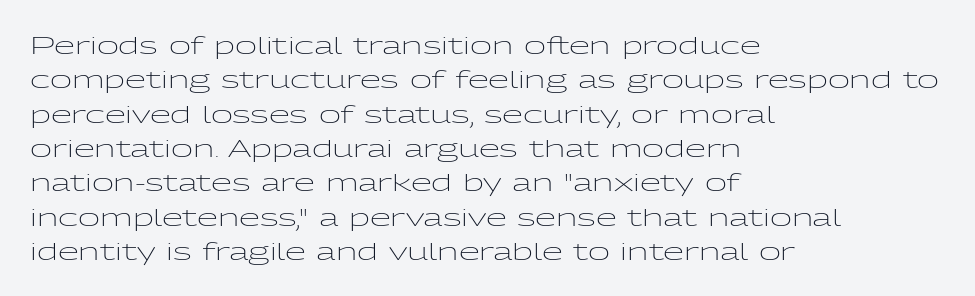
The image shows 24 px text type, upright; set left-aligned, normal line spacing (1.43x), normal letter spacing, not underlined.
